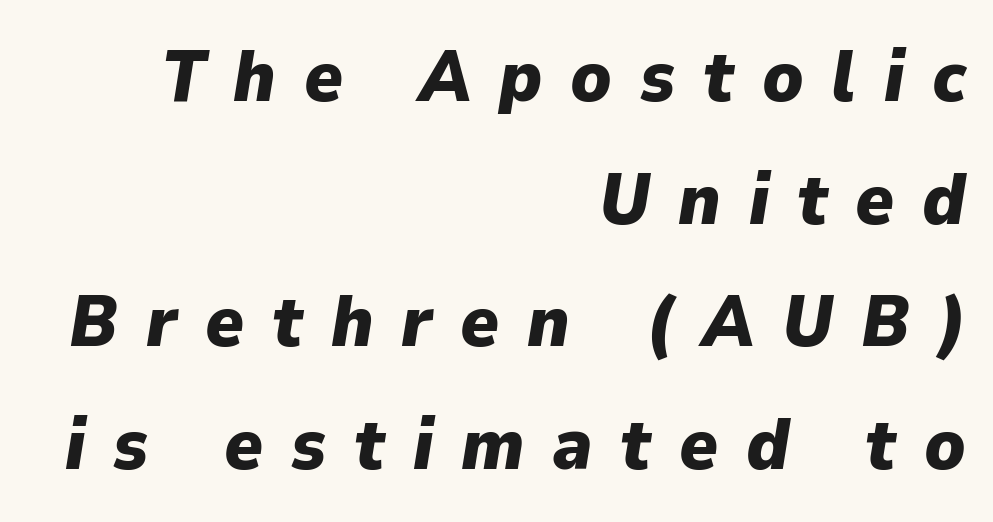
The image shows 73 px heavy type, italic (leaning right); set right-aligned, normal line spacing (1.68x), unusually wide letter spacing (+0.38 em), not underlined; low stroke contrast and a medium x-height.
